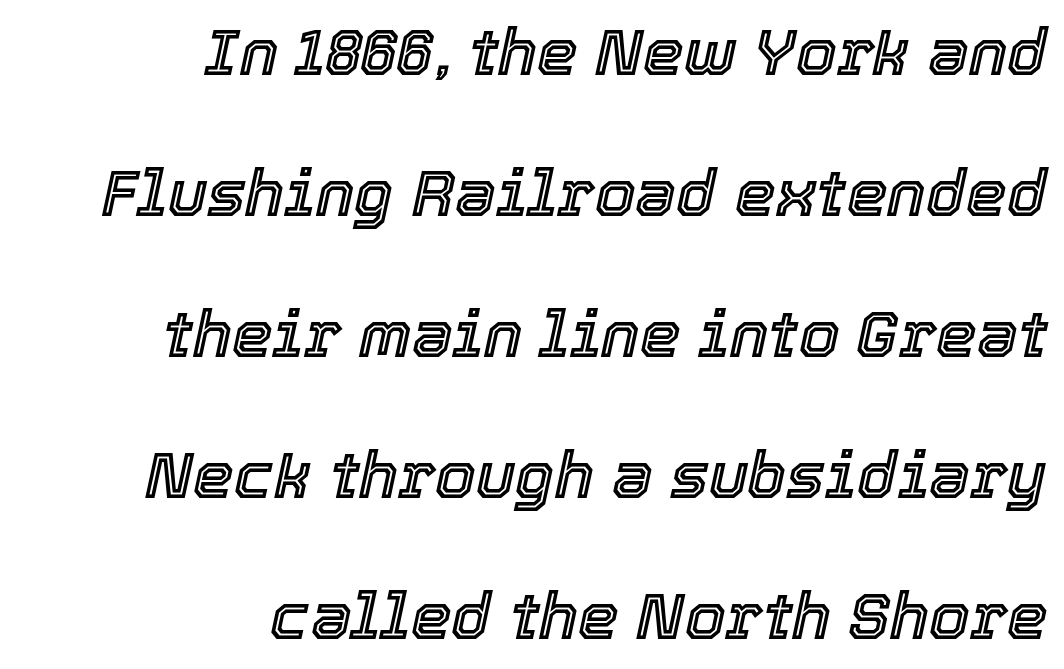
This sample has the flowing, uneven cadence of proportional lettering. Slant detected: the letters are inclined. A typesetter would call this leading open, well beyond the default. The space directly below the letters is spotless.
